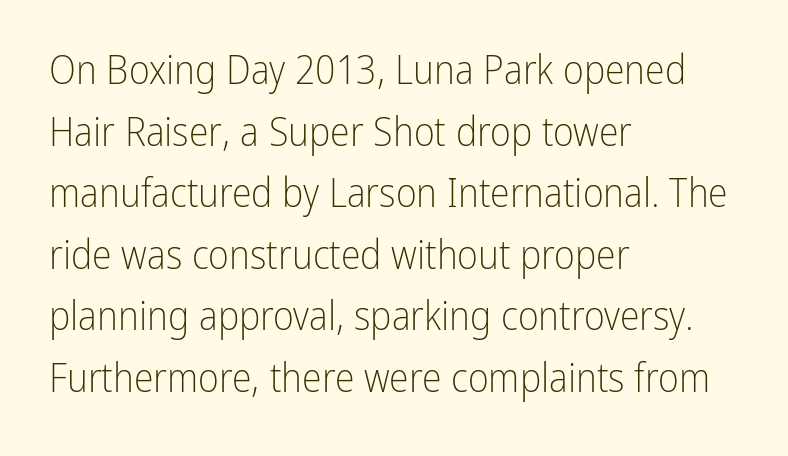
{"serif": "no", "italic": "no", "bold": "no", "weight": "light", "width": "condensed", "stroke_contrast": "low", "x_height": "medium", "monospaced": "no", "underline": "no", "align": "left", "line_spacing": "normal", "line_spacing_ratio": 1.54, "letter_spacing": "normal", "letter_spacing_em": 0.0, "glyph_px": 40}
